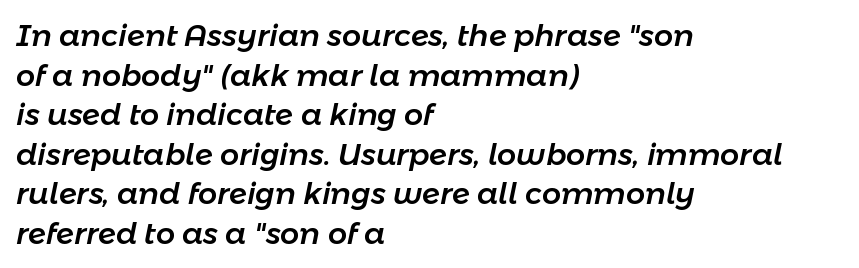
{"italic": "yes", "lean": "right", "slant_degrees": 11, "width": "normal", "stroke_contrast": "low", "x_height": "medium", "monospaced": "no", "underline": "no", "align": "left", "line_spacing": "normal", "line_spacing_ratio": 1.32, "letter_spacing": "normal", "letter_spacing_em": 0.0, "glyph_px": 30}
